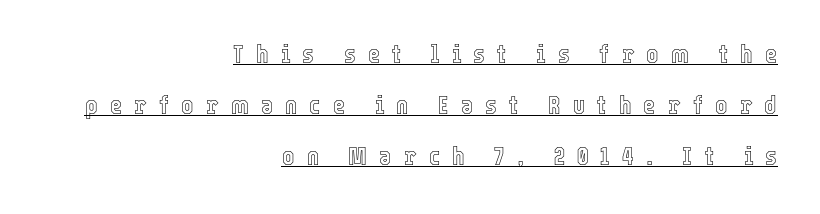
You can see a thin bar hugging the bottom of the glyphs. The horizontal fit of the characters is loose and conspicuously gappy. The lines in this sample share a right terminus and differ only in where they begin. Airy leading.
